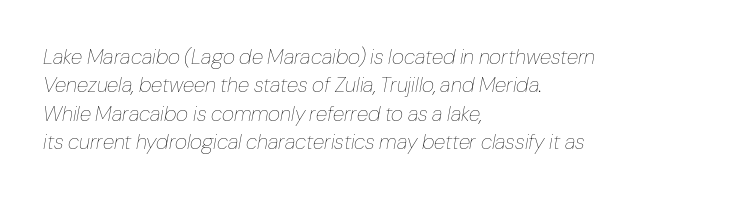
The passage shown has conventional tracking throughout. Stroke thickness stays within the range of a standard reading face or lighter. The setting favours the left margin, as ordinary paragraphs usually do. The foot of each line stays bare and open. Yep, that's italic — everything's leaning.
